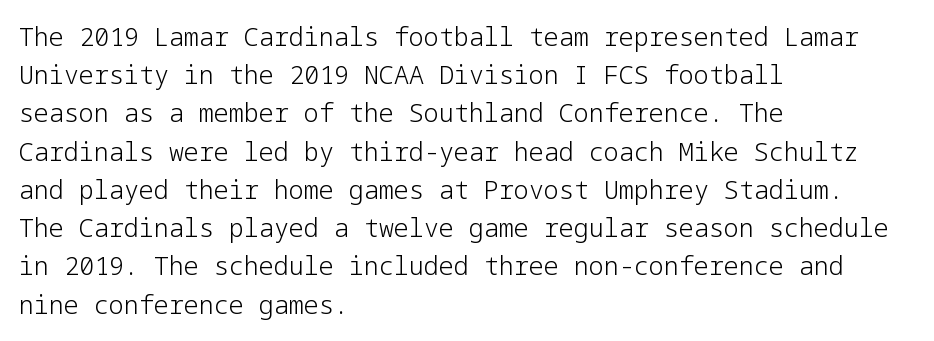
Q: Is the text bold? A: No.
Q: Is the text italic (slanted)? A: No, it is upright.
Q: Is the text underlined? A: No.
Q: How is the paragraph aligned? A: Left-aligned.
Q: Is the spacing between letters normal or unusually wide? A: Normal.
Q: Is the spacing between lines tight, normal or loose? A: Normal.
